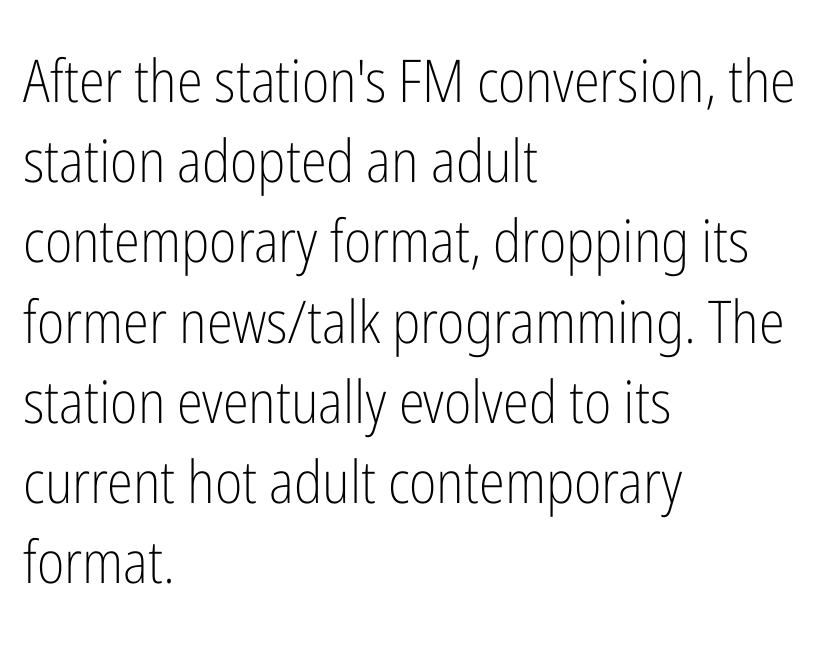
The typography opts for an upright posture over an oblique one. The passage is arranged the way most books set body copy — flush left. Is this a fixed-width face? No — the glyphs have proportional, varying widths. Is the stroke heavy? The answer is a plain regular-or-lighter.
